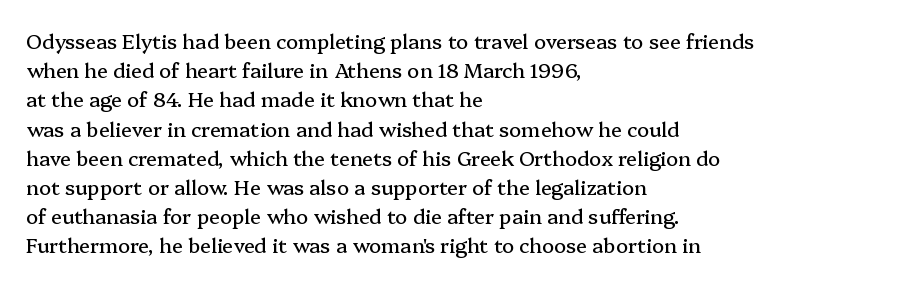
A bare baseline throughout the passage. Tracking value appears to be zero — textbook default spacing. The lettering holds an erect, upright posture throughout. The lines in this sample share a left origin and differ only in where they stop.
